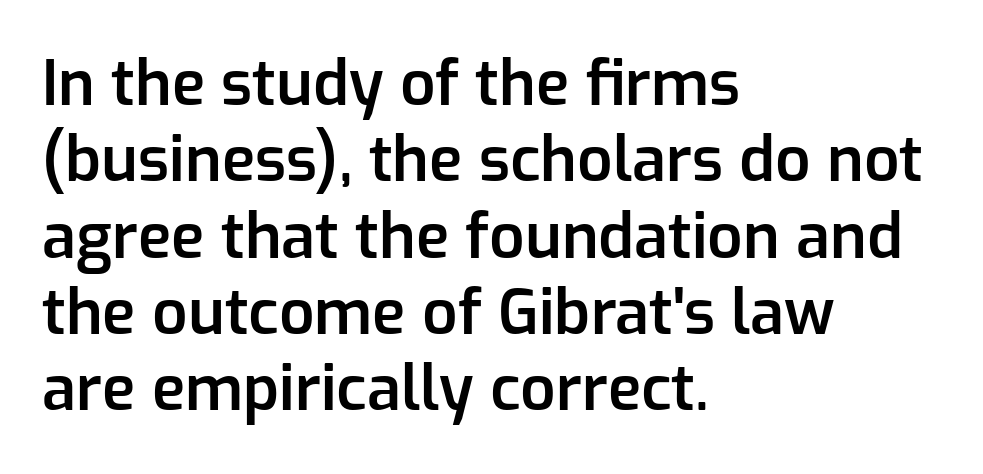
Q: Is the text bold? A: Semi-bold.
Q: Is the text italic (slanted)? A: No, it is upright.
Q: Is the typeface a serif or a sans-serif typeface? A: Sans-serif.
Q: Is the text underlined? A: No.
Q: How is the paragraph aligned? A: Left-aligned.
Q: Is the spacing between letters normal or unusually wide? A: Normal.
Q: Width (condensed, normal, or wide)? A: Normal.
Q: Stroke contrast? A: Low.
Q: x-height? A: Medium.
Q: Monospaced? A: No.
